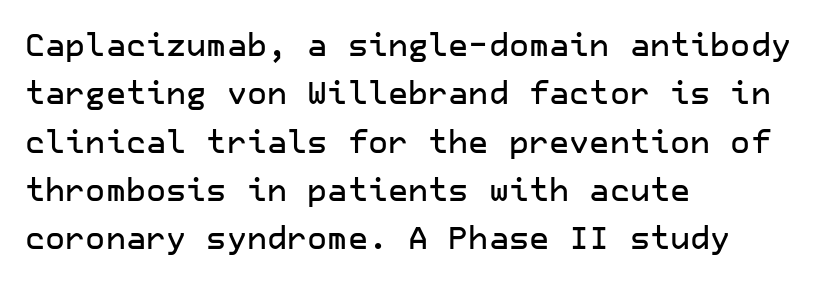
Posture: upright roman. Is the letter spacing exaggerated? No — it looks like the ordinary default. Observe the absence of serifs on each vertical stroke in this sample. This rendering features lettering with no underline. Does the copy run flush right? No — it runs flush left. Reading down the column, the eye jumps a familiar distance to each next line.
